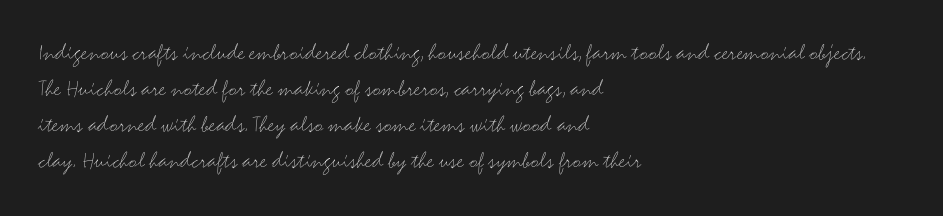
{"bold": "no", "underline": "no", "align": "left", "line_spacing": "normal", "line_spacing_ratio": 1.5, "letter_spacing": "normal", "letter_spacing_em": 0.0, "glyph_px": 24}
